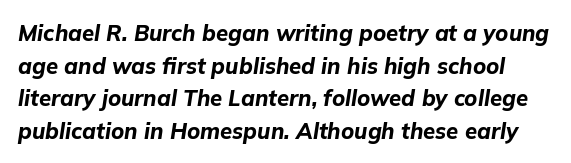
Q: Is the text bold? A: Yes.
Q: Is the text italic (slanted)? A: Yes, it leans right by about 9 degrees.
Q: Is the text underlined? A: No.
Q: Is the spacing between letters normal or unusually wide? A: Normal.
Q: Is the spacing between lines tight, normal or loose? A: Normal.
